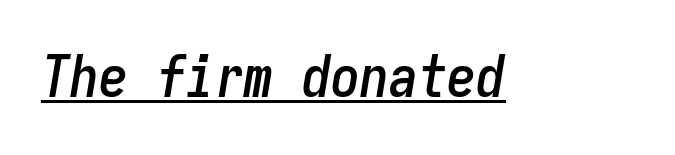
{"italic": "yes", "lean": "right", "slant_degrees": 9, "width": "condensed", "stroke_contrast": "low", "x_height": "medium", "monospaced": "yes", "underline": "yes", "letter_spacing": "normal", "letter_spacing_em": 0.0, "glyph_px": 58}
